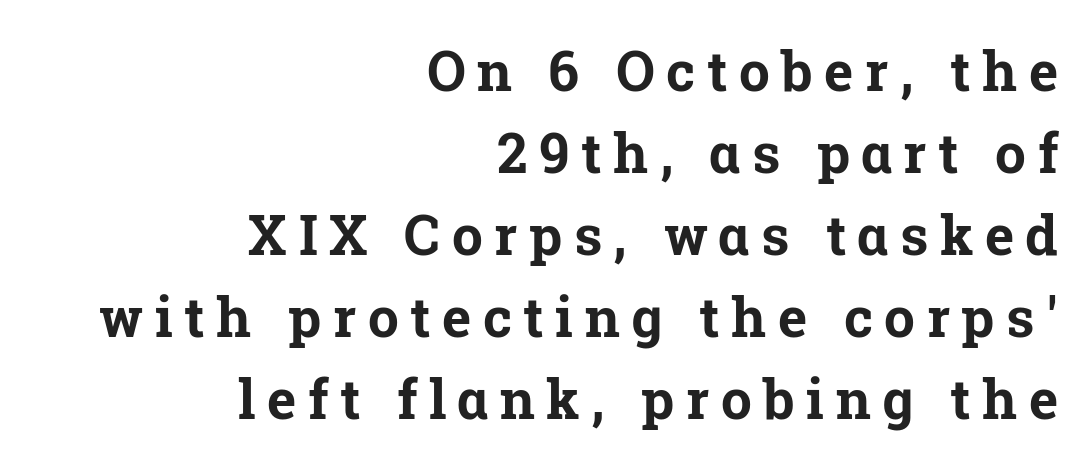
Q: Is the text bold? A: Yes.
Q: Is the text italic (slanted)? A: No, it is upright.
Q: Is the typeface a serif or a sans-serif typeface? A: Serif.
Q: Is the text underlined? A: No.
Q: How is the paragraph aligned? A: Right-aligned.
Q: Is the spacing between letters normal or unusually wide? A: Unusually wide.
Q: Is the spacing between lines tight, normal or loose? A: Normal.
Q: Width (condensed, normal, or wide)? A: Normal.
Q: Stroke contrast? A: Low.
Q: x-height? A: Medium.
Q: Monospaced? A: No.
